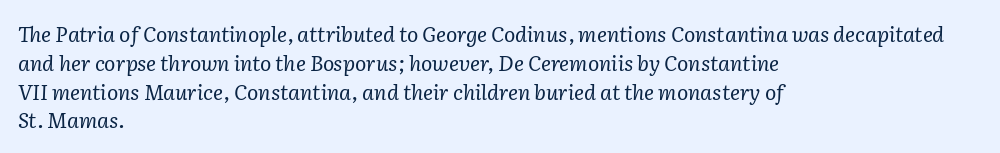
Q: Is the text bold? A: No.
Q: Is the text italic (slanted)? A: Yes, it leans right by about 2 degrees.
Q: Is the text underlined? A: No.
Q: How is the paragraph aligned? A: Left-aligned.
Q: Is the spacing between letters normal or unusually wide? A: Normal.
Q: Is the spacing between lines tight, normal or loose? A: Normal.
